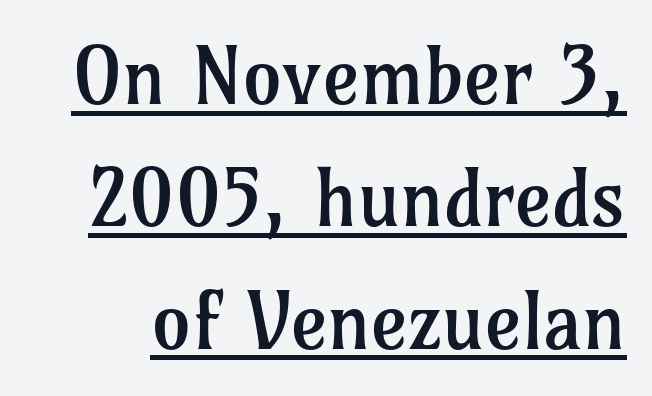
Q: Is the text bold? A: No.
Q: Is the text italic (slanted)? A: No, it is upright.
Q: Is the typeface a serif or a sans-serif typeface? A: Serif.
Q: Is the text underlined? A: Yes.
Q: Is the spacing between letters normal or unusually wide? A: Normal.
Q: Is the spacing between lines tight, normal or loose? A: Normal.
Q: Width (condensed, normal, or wide)? A: Normal.
Q: Stroke contrast? A: Low.
Q: x-height? A: Medium.
Q: Monospaced? A: No.
